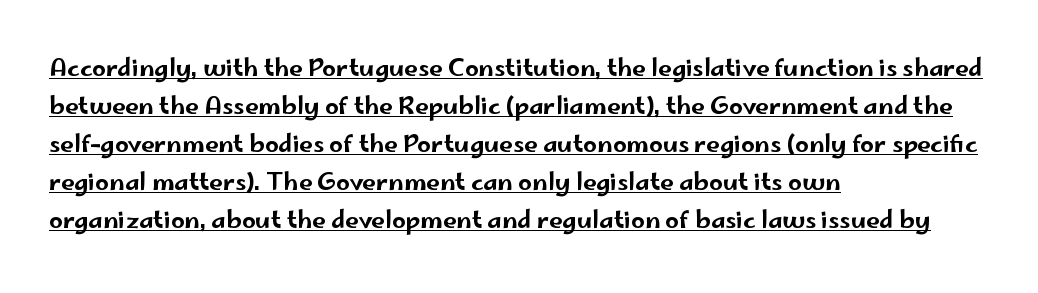
Q: Is the text italic (slanted)? A: No, it is upright.
Q: Is the text underlined? A: Yes.
Q: How is the paragraph aligned? A: Left-aligned.
Q: Is the spacing between letters normal or unusually wide? A: Normal.
Q: Is the spacing between lines tight, normal or loose? A: Normal.
